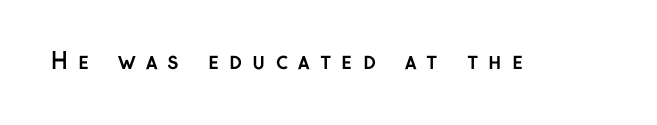
The space directly below the letters is spotless. Quick note: not italic, upright. In terms of weight, the rendering is a true, heavy bold. How are the letters spaced? Widely, with obvious added tracking.
